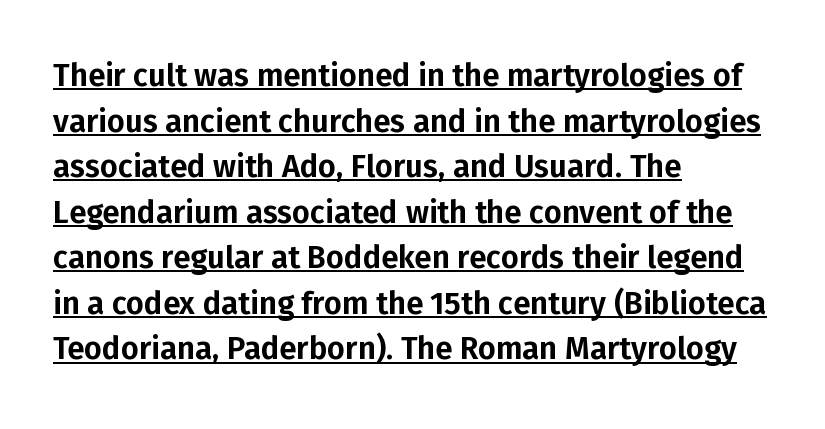
{"serif": "no", "italic": "no", "width": "normal", "stroke_contrast": "low", "x_height": "medium", "monospaced": "no", "underline": "yes", "align": "left", "line_spacing": "normal", "line_spacing_ratio": 1.47, "letter_spacing": "normal", "letter_spacing_em": 0.0, "glyph_px": 31}
